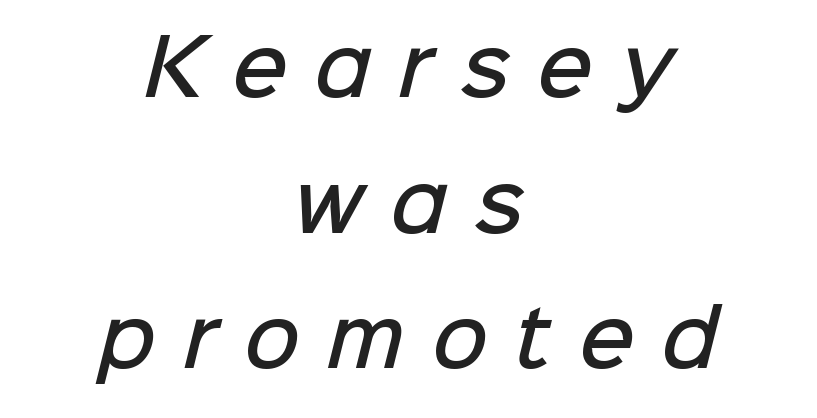
Q: Is the text bold? A: Semi-bold.
Q: Is the typeface a serif or a sans-serif typeface? A: Sans-serif.
Q: Is the text underlined? A: No.
Q: How is the paragraph aligned? A: Centered.
Q: Is the spacing between letters normal or unusually wide? A: Unusually wide.
Q: Width (condensed, normal, or wide)? A: Normal.
Q: Stroke contrast? A: Low.
Q: x-height? A: Medium.
Q: Monospaced? A: No.
